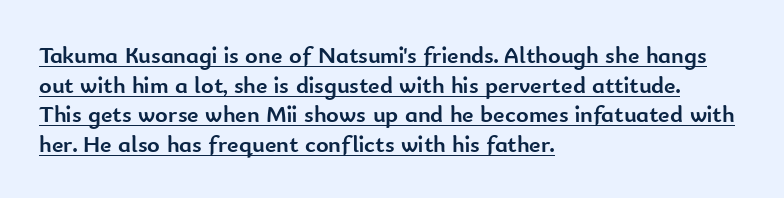
The passage shown is underscored from start to finish. There is no visible air inserted between adjacent glyphs. Heft: maximum for text — a bold. The type sits square on the baseline with zero lean. These lines are set flush left with a ragged right edge.
